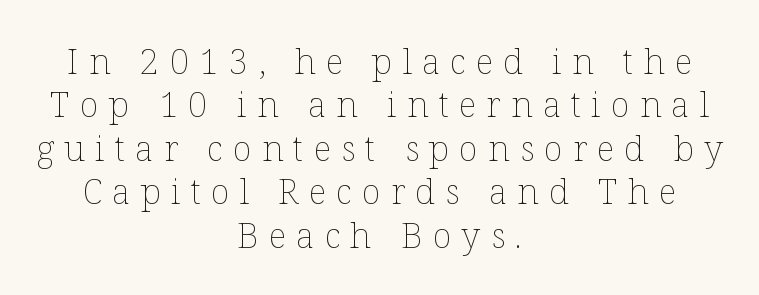
The image shows 35 px thin type, upright; set centered, line spacing 1.24x, unusually wide letter spacing (+0.29 em), not underlined; low stroke contrast and a medium x-height.
